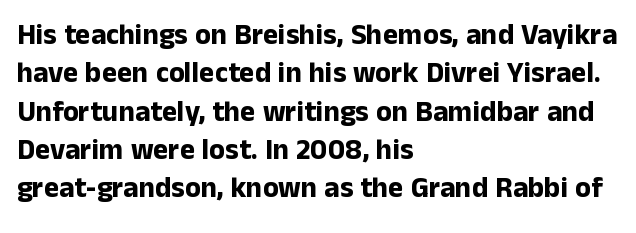
{"serif": "no", "italic": "no", "bold": "yes", "weight": "bold", "width": "normal", "stroke_contrast": "low", "x_height": "medium", "monospaced": "no", "underline": "no", "align": "left", "line_spacing": "normal", "line_spacing_ratio": 1.32, "letter_spacing": "normal", "letter_spacing_em": 0.0, "glyph_px": 29}
